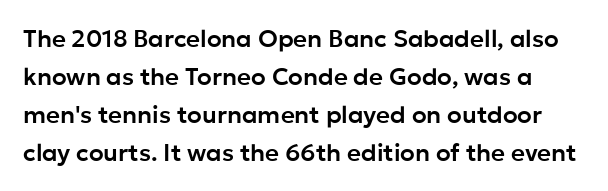
Glyph-to-glyph distance matches everyday printed text. Only glyphs here, with clear space below each row. Horizontal bands of white between lines are of average thickness. In terms of posture, this sample is upright.
